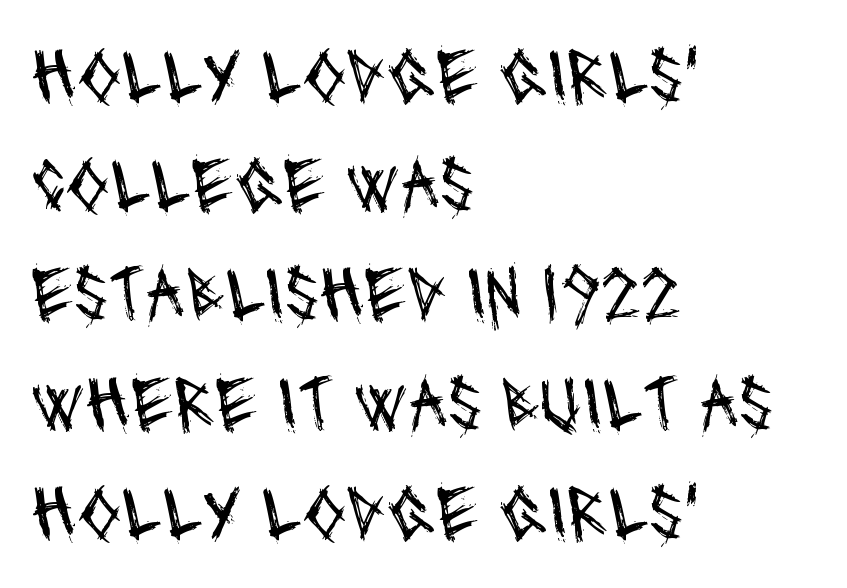
Just letters on the line, the space beneath them empty. Vertical stems look standard width or narrower in stroke. Letter spacing: default. Each line starts at the same left margin while the right side varies.
